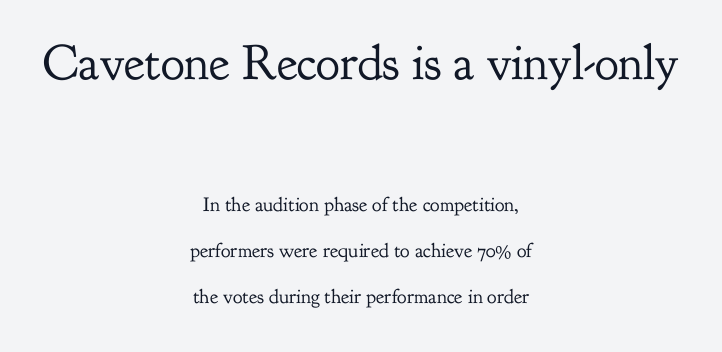
{"serif": "yes", "italic": "no", "bold": "no", "weight": "regular", "width": "normal", "stroke_contrast": "low", "x_height": "small", "monospaced": "no", "underline": "no", "align": "center", "line_spacing": "loose", "line_spacing_ratio": 2.29, "letter_spacing": "normal", "letter_spacing_em": 0.0, "larger_block": "first", "size_ratio": 2.5, "glyph_px": 50}
